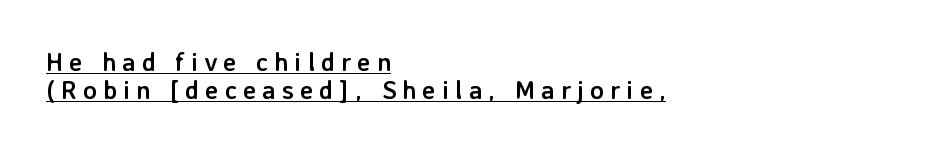
{"italic": "no", "bold": "yes", "underline": "yes", "align": "left", "line_spacing": "tight", "line_spacing_ratio": 1.12, "letter_spacing": "wide", "letter_spacing_em": 0.25, "glyph_px": 25}
